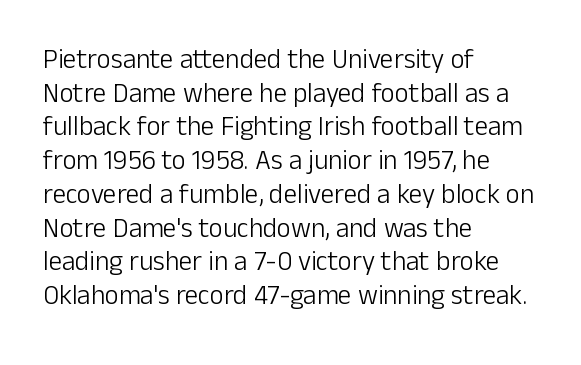
{"italic": "no", "bold": "no", "underline": "no", "align": "left", "line_spacing": "normal", "line_spacing_ratio": 1.25, "letter_spacing": "normal", "letter_spacing_em": 0.0, "glyph_px": 27}
